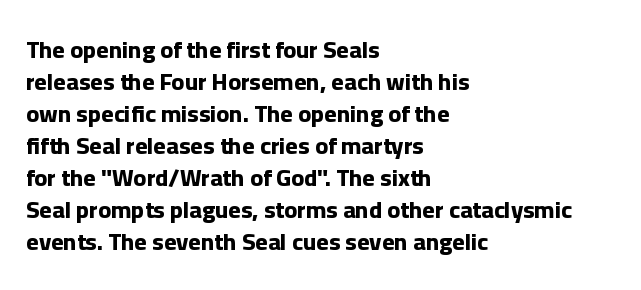
How are the letters spaced? Ordinarily, with no added tracking. Left-aligned paragraph, ragged on the right. The rows are spaced the way most documents space them. The glyphs are unaccompanied by any horizontal stroke below them. Weight check: bold — yes, fully. Ordinary non-slanted type is in use.
